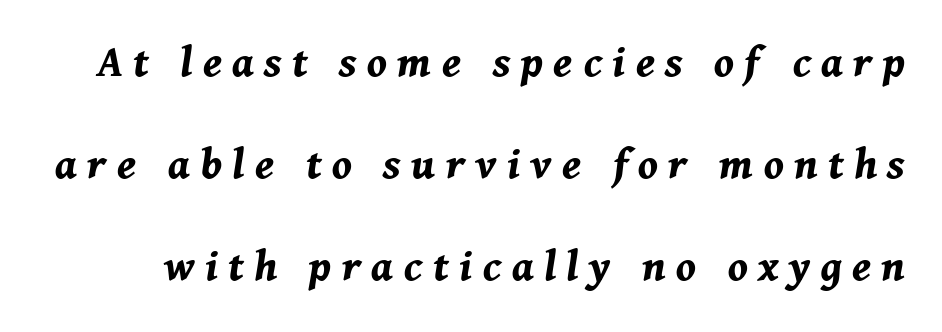
Q: Is the text bold? A: Yes.
Q: Is the text italic (slanted)? A: Yes, it leans right by about 11 degrees.
Q: Is the text underlined? A: No.
Q: Is the spacing between letters normal or unusually wide? A: Unusually wide.
Q: Is the spacing between lines tight, normal or loose? A: Loose.
Q: Width (condensed, normal, or wide)? A: Normal.
Q: Stroke contrast? A: Medium.
Q: x-height? A: Medium.
Q: Monospaced? A: No.
